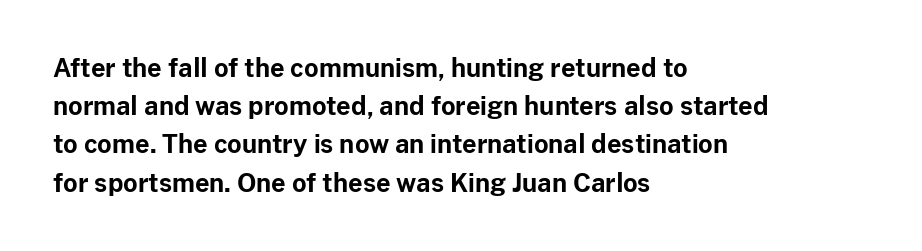
The image shows 25 px bold type, upright; set left-aligned, normal line spacing (1.53x), normal letter spacing, not underlined.
